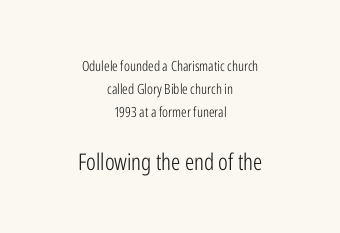
{"italic": "no", "bold": "no", "underline": "no", "align": "center", "line_spacing": "normal", "line_spacing_ratio": 1.66, "letter_spacing": "normal", "letter_spacing_em": 0.0, "larger_block": "second", "size_ratio": 1.64, "glyph_px": 23}
